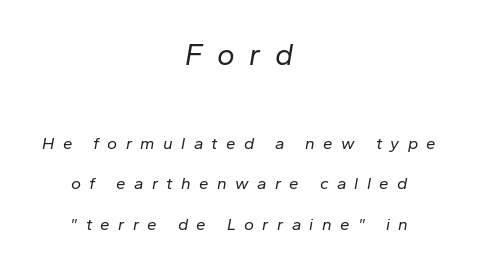
Students, observe: this is what heavily led, spacious text looks like. This is oblique type, the kind used for emphasis or titles. The face used here is rendered with a markedly widened letterfit. Nothing heavy about these letters — not bold at all.
